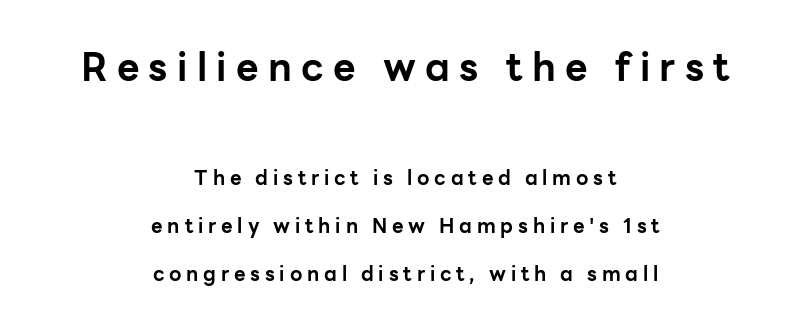
{"serif": "no", "italic": "no", "bold": "yes", "weight": "bold", "width": "normal", "stroke_contrast": "low", "x_height": "medium", "monospaced": "no", "underline": "no", "align": "center", "line_spacing": "loose", "line_spacing_ratio": 2.42, "letter_spacing": "wide", "letter_spacing_em": 0.24, "larger_block": "first", "size_ratio": 1.95, "glyph_px": 39}
